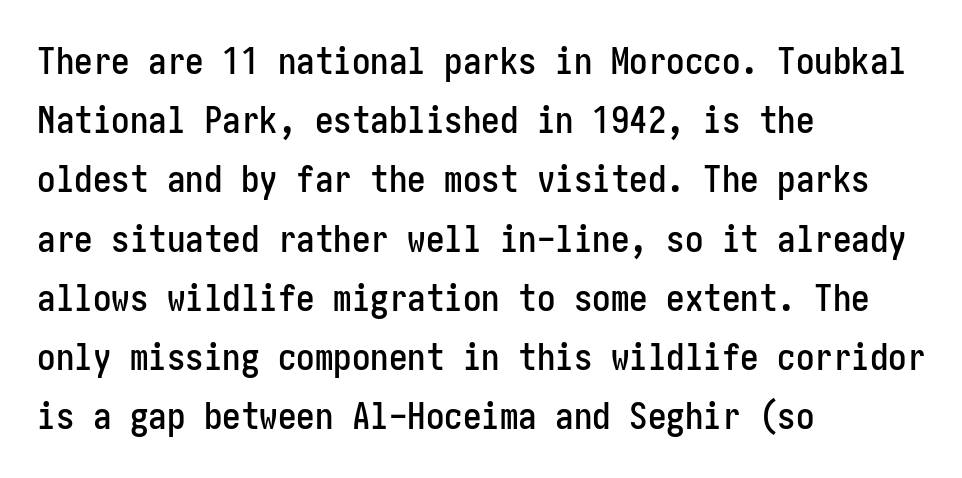
{"serif": "no", "italic": "no", "width": "condensed", "stroke_contrast": "low", "x_height": "medium", "underline": "no", "align": "left", "line_spacing": "normal", "line_spacing_ratio": 1.6, "letter_spacing": "normal", "letter_spacing_em": 0.0, "glyph_px": 37}
